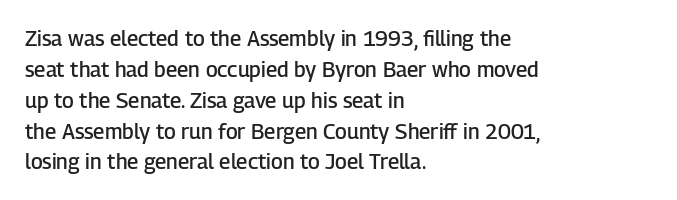
{"italic": "no", "bold": "semi", "underline": "no", "align": "left", "line_spacing": "normal", "line_spacing_ratio": 1.47, "letter_spacing": "normal", "letter_spacing_em": 0.0, "glyph_px": 21}
